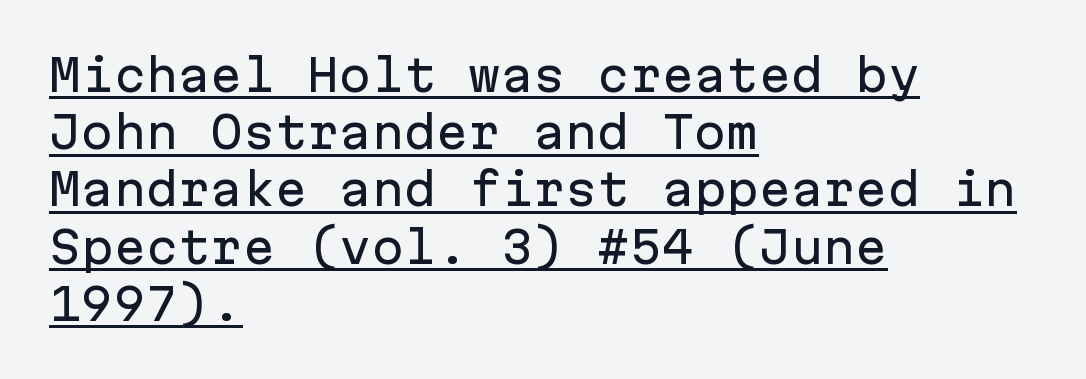
Spacing verdict: monospaced, one width for all characters. Does extra space separate the letters? No, they use regular spacing. Does the lettering tilt? It doesn't — this is upright. The typesetter chose a ragged-right arrangement here. Emphasis is given by a line drawn under the lettering. Regarding serifs, this sample does without them.
